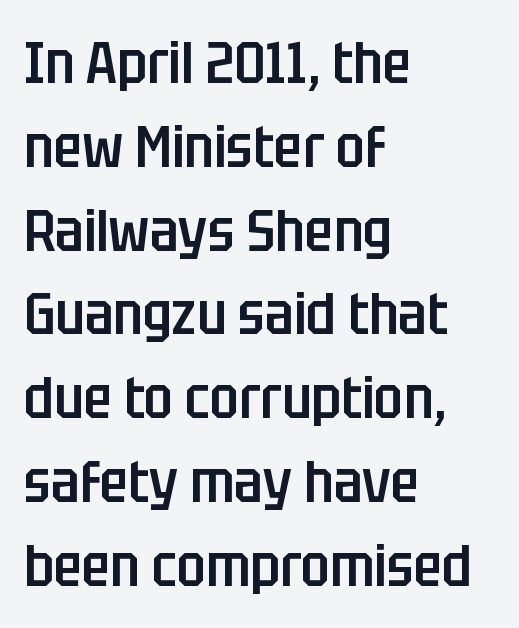
The words here are not underlined. Between one letter and the next there's only the usual sliver of space. If you drew a ruler down the left edge, every line would touch it. Every character sits straight up, as roman type does. Notice the strokes are somewhat thickened but not fully heavy: this is a semibold. Does the leading feel generous? No, just average.
